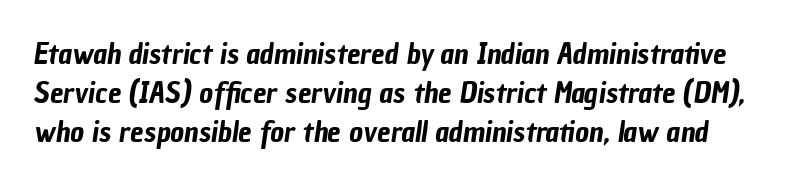
Spacing verdict: proportional, widths tailored to each character. The letters sit at their default tracking, neither squeezed nor spread. Each letter's strokes conclude bluntly, with no projecting serifs. Clear beneath every line of the passage. Interline gaps are of average width in this sample.
